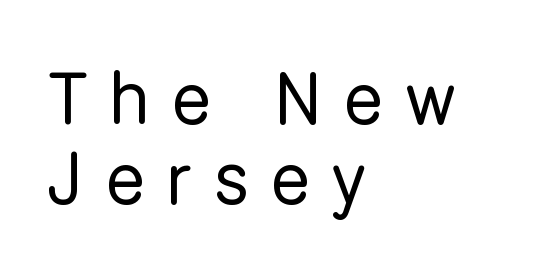
Descender tails drop into unmarked territory. Stroke terminals: plain, sans-serif. Does the copy run flush right? No — it runs flush left. Very little white space separates one row of letters from the next. Italic: no, the glyphs are upright roman.
